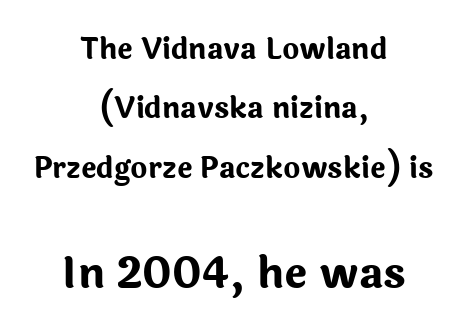
The image shows 43 px bold sans-serif type, upright; set centered, loose line spacing (2.05x), normal letter spacing, not underlined; the second (bottom) block is 1.48x larger; low stroke contrast and a medium x-height.
